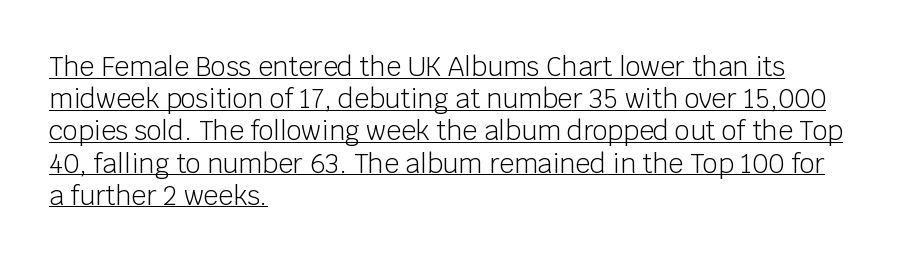
Q: Is the text bold? A: No.
Q: Is the text italic (slanted)? A: No, it is upright.
Q: Is the text underlined? A: Yes.
Q: How is the paragraph aligned? A: Left-aligned.
Q: Is the spacing between letters normal or unusually wide? A: Normal.
